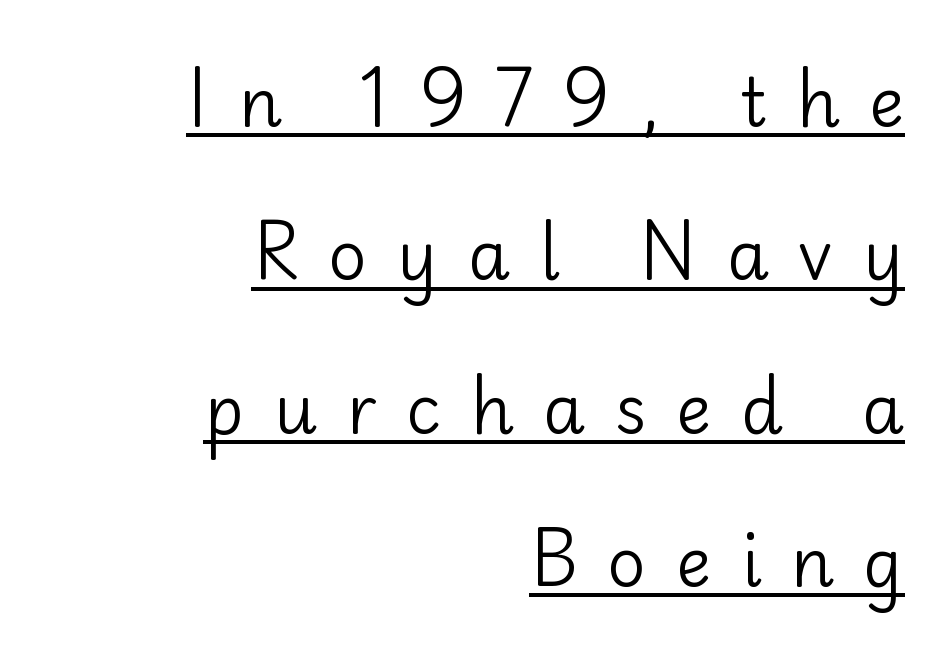
Is there any slant? The stems are plumb. Is this a fixed-width face? No — the glyphs have proportional, varying widths. The sample's only ornament is a line tracing under the words. Casual observation: everything's shoved over to the right. Each stroke keeps to a modest, everyday thickness or less.
